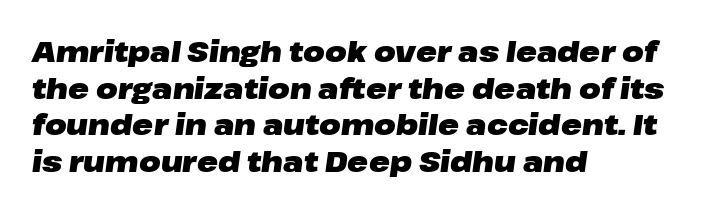
{"italic": "yes", "lean": "right", "slant_degrees": 8, "bold": "yes", "weight": "heavy", "width": "wide", "stroke_contrast": "low", "x_height": "medium", "monospaced": "no", "underline": "no", "align": "left", "line_spacing": "normal", "line_spacing_ratio": 1.31, "letter_spacing": "normal", "letter_spacing_em": 0.0, "glyph_px": 28}
